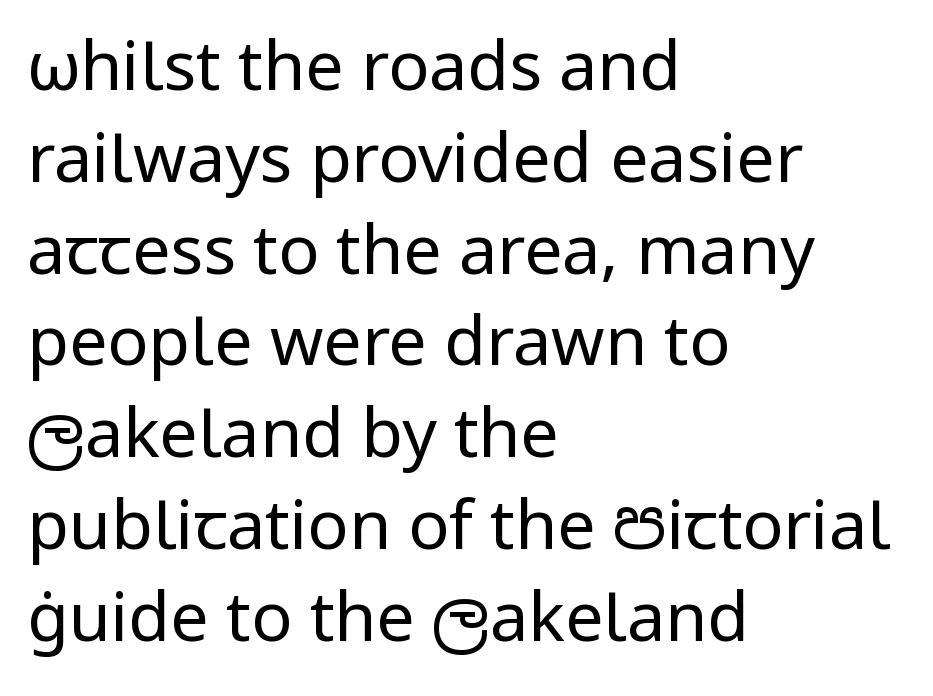
The letters stand upright; this is a roman face. A typesetter would call this proportional, since set widths differ per character. Is there much room between lines? A standard amount, neither cramped nor airy. The rendering anchors every line to the left-hand side. Is this a heavy cut? Hardly; it is regular or lighter.
